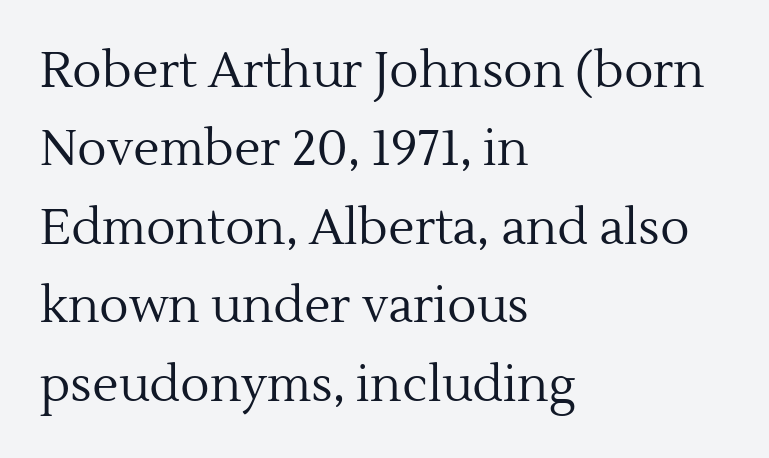
Q: Is the text bold? A: No.
Q: Is the text italic (slanted)? A: No, it is upright.
Q: Is the typeface a serif or a sans-serif typeface? A: Serif.
Q: Is the text underlined? A: No.
Q: How is the paragraph aligned? A: Left-aligned.
Q: Is the spacing between letters normal or unusually wide? A: Normal.
Q: Is the spacing between lines tight, normal or loose? A: Normal.
Q: Width (condensed, normal, or wide)? A: Normal.
Q: x-height? A: Medium.
Q: Monospaced? A: No.
